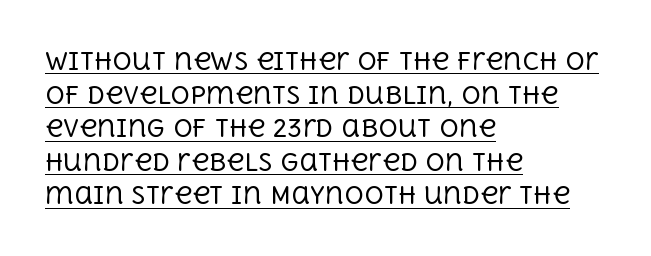
{"italic": "no", "bold": "no", "underline": "yes", "align": "left", "line_spacing": "normal", "line_spacing_ratio": 1.4, "letter_spacing": "normal", "letter_spacing_em": 0.0, "glyph_px": 24}
